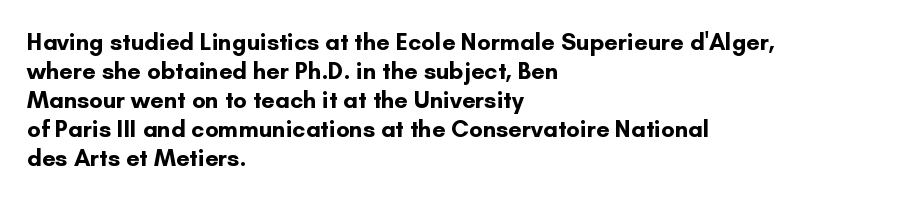
The image shows 24 px bold type, upright; set left-aligned, line spacing 1.21x, normal letter spacing, not underlined.
